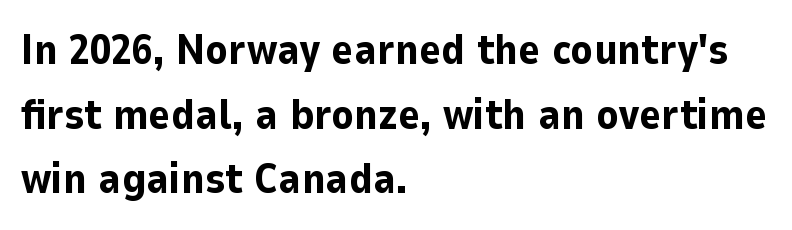
The image shows 42 px bold sans-serif type, upright; set left-aligned, normal line spacing (1.54x), normal letter spacing, not underlined; low stroke contrast and a medium x-height.
